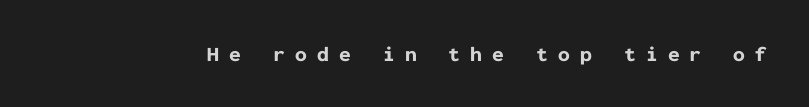
{"italic": "no", "bold": "yes", "underline": "no", "letter_spacing": "wide", "letter_spacing_em": 0.48, "glyph_px": 21}
